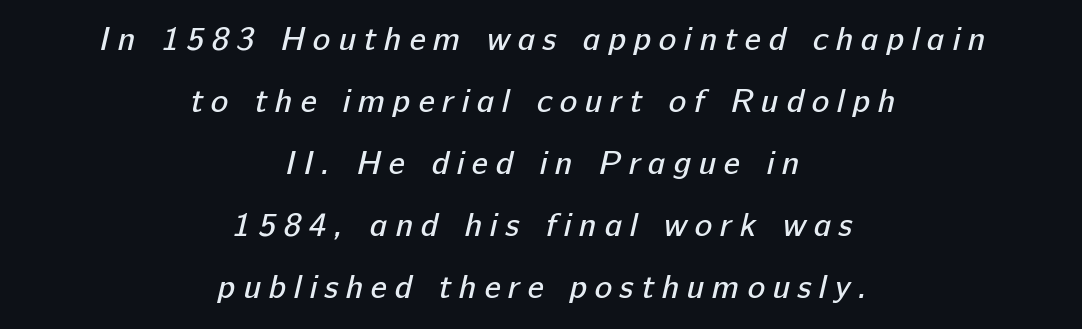
Q: Is the text bold? A: No.
Q: Is the typeface a serif or a sans-serif typeface? A: Sans-serif.
Q: Is the text underlined? A: No.
Q: How is the paragraph aligned? A: Centered.
Q: Is the spacing between letters normal or unusually wide? A: Unusually wide.
Q: Width (condensed, normal, or wide)? A: Normal.
Q: Stroke contrast? A: Low.
Q: x-height? A: Medium.
Q: Monospaced? A: No.
